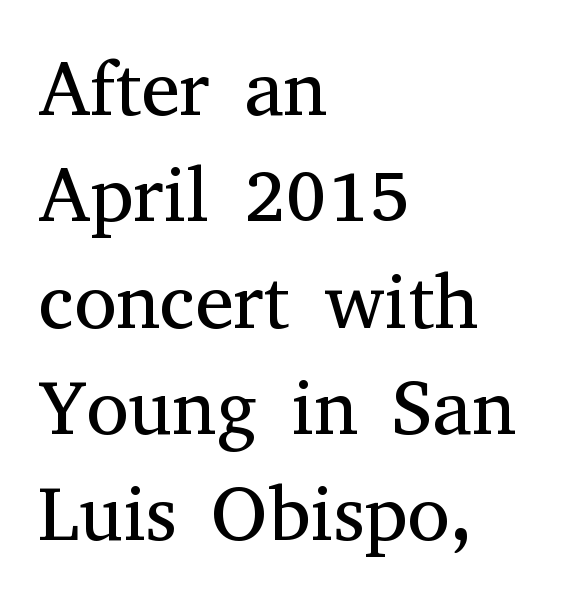
Casual observation: everything's shoved over to the left. These lines were composed using upright roman letters. The designer left line spacing at the default. A light-to-regular cut is what we see here. The passage shown is typed in a proportional face where columns would drift. You can tell from the footed stems that serif type was used.
